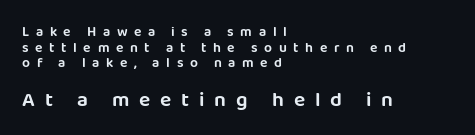
The image shows 21 px text type, upright; set left-aligned, tight line spacing (1.12x), unusually wide letter spacing (+0.47 em), not underlined; the second (bottom) block is 1.5x larger.
